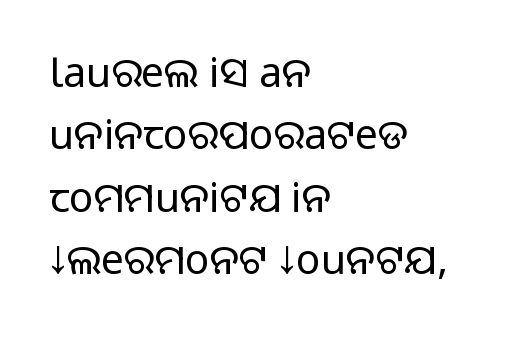
Q: Is the text italic (slanted)? A: No, it is upright.
Q: Is the typeface a serif or a sans-serif typeface? A: Sans-serif.
Q: Is the text underlined? A: No.
Q: How is the paragraph aligned? A: Left-aligned.
Q: Is the spacing between letters normal or unusually wide? A: Normal.
Q: Is the spacing between lines tight, normal or loose? A: Normal.
Q: Width (condensed, normal, or wide)? A: Normal.
Q: Stroke contrast? A: Medium.
Q: Monospaced? A: No.
